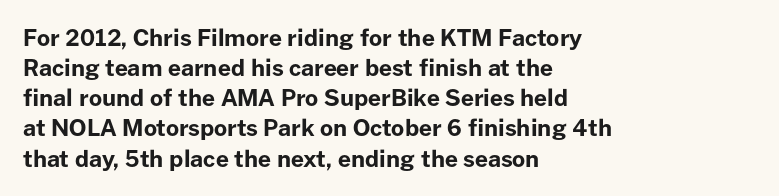
{"italic": "no", "bold": "yes", "underline": "no", "align": "left", "line_spacing": "normal", "line_spacing_ratio": 1.31, "letter_spacing": "normal", "letter_spacing_em": 0.0, "glyph_px": 23}
